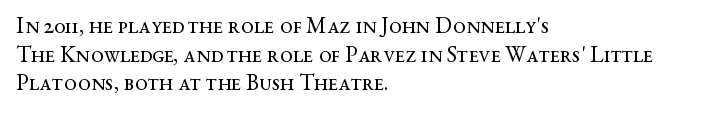
The image shows 23 px text type, upright; set left-aligned, line spacing 1.24x, normal letter spacing, not underlined.
